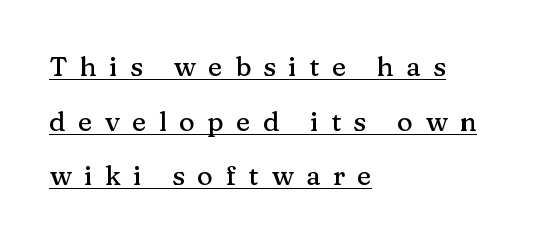
Q: Is the text italic (slanted)? A: No, it is upright.
Q: Is the text underlined? A: Yes.
Q: How is the paragraph aligned? A: Left-aligned.
Q: Is the spacing between letters normal or unusually wide? A: Unusually wide.
Q: Is the spacing between lines tight, normal or loose? A: Loose.
